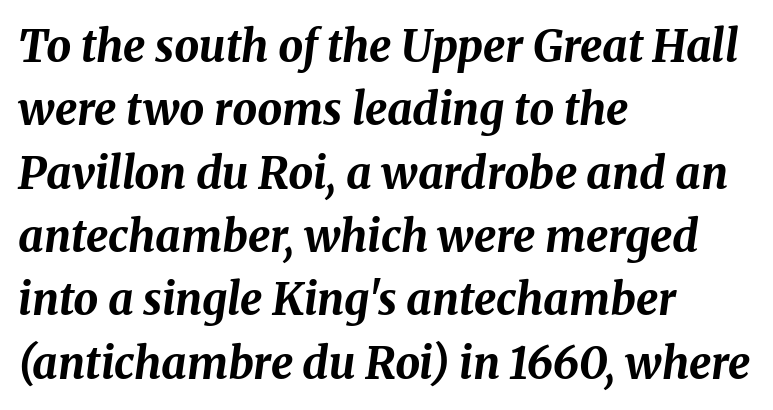
Q: Is the text bold? A: Yes.
Q: Is the text italic (slanted)? A: Yes, it leans right by about 8 degrees.
Q: Is the text underlined? A: No.
Q: How is the paragraph aligned? A: Left-aligned.
Q: Is the spacing between letters normal or unusually wide? A: Normal.
Q: Is the spacing between lines tight, normal or loose? A: Normal.
Q: Width (condensed, normal, or wide)? A: Normal.
Q: Stroke contrast? A: Medium.
Q: x-height? A: Medium.
Q: Monospaced? A: No.
